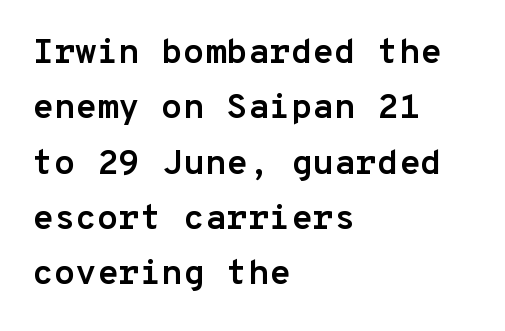
If you drew a ruler down the left edge, every line would touch it. Every character here occupies the same horizontal width, giving the sample a typewriter-like rhythm. A typesetter would call this leading conventional body-copy spacing. The glyphs have the mass of a bold cut. The passage shown has conventional tracking throughout.
